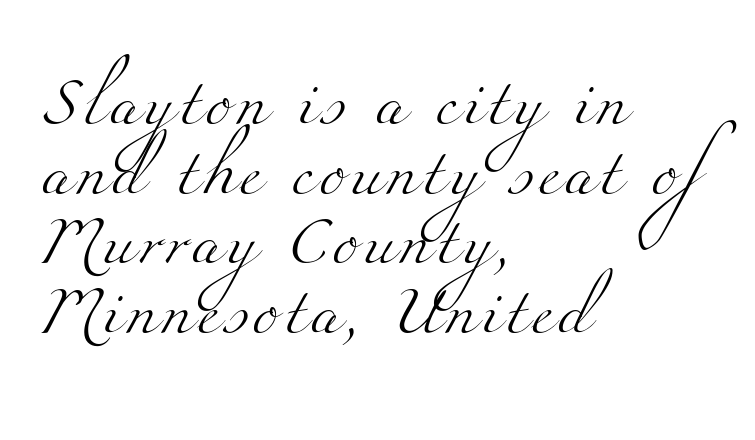
{"bold": "no", "weight": "light", "width": "wide", "stroke_contrast": "medium", "x_height": "small", "monospaced": "no", "underline": "no", "align": "left", "line_spacing": "normal", "line_spacing_ratio": 1.45, "glyph_px": 48}
